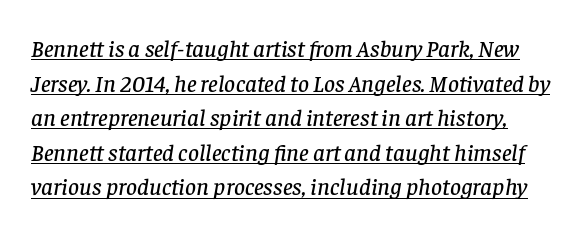
Q: Is the text italic (slanted)? A: Yes, it leans right by about 8 degrees.
Q: Is the text underlined? A: Yes.
Q: Is the spacing between letters normal or unusually wide? A: Normal.
Q: Is the spacing between lines tight, normal or loose? A: Normal.
